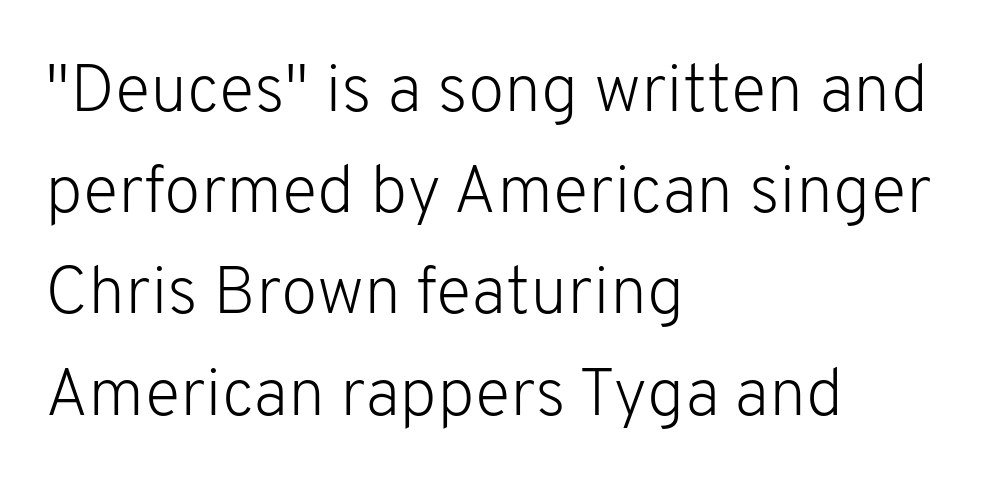
Short and long lines alike share a common starting point at left. Vertical strokes here are truly vertical. Note the varied advance widths — an 'i' is clearly narrower than an 'm'. Students, observe: this is what conventionally led text looks like. The zone under the glyphs is completely vacant.
